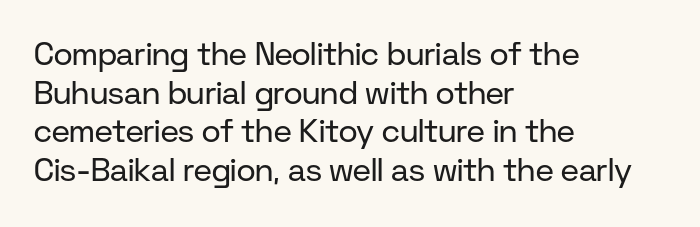
Q: Is the text bold? A: No.
Q: Is the text italic (slanted)? A: No, it is upright.
Q: Is the typeface a serif or a sans-serif typeface? A: Sans-serif.
Q: Is the text underlined? A: No.
Q: How is the paragraph aligned? A: Left-aligned.
Q: Is the spacing between letters normal or unusually wide? A: Normal.
Q: Width (condensed, normal, or wide)? A: Normal.
Q: Stroke contrast? A: Low.
Q: x-height? A: Medium.
Q: Monospaced? A: No.
